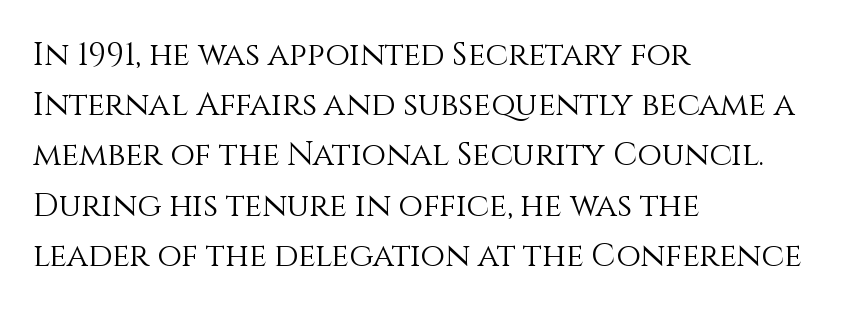
The image shows 32 px light type, upright; set left-aligned, normal line spacing (1.57x), normal letter spacing, not underlined; a large x-height.
